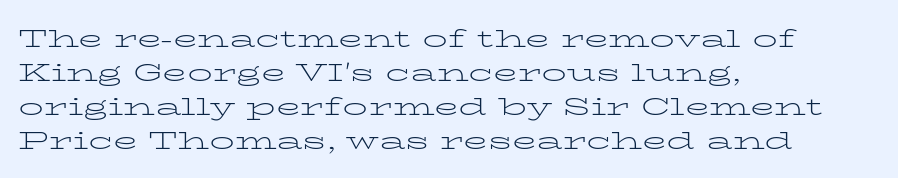
{"italic": "no", "bold": "no", "underline": "no", "align": "left", "line_spacing": "normal", "line_spacing_ratio": 1.36, "letter_spacing": "normal", "letter_spacing_em": 0.0, "glyph_px": 25}
